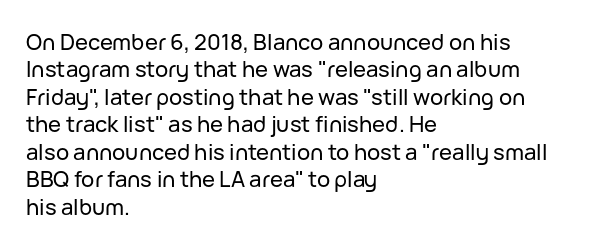
{"italic": "no", "underline": "no", "align": "left", "line_spacing": "normal", "line_spacing_ratio": 1.25, "letter_spacing": "normal", "letter_spacing_em": 0.0, "glyph_px": 22}
